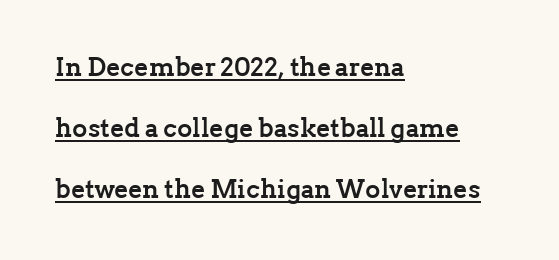
The image shows 26 px bold type, upright; set left-aligned, loose line spacing (2.34x), normal letter spacing, underlined.
